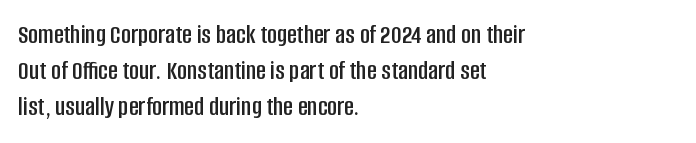
A normal amount of white space separates one row of letters from the next. Rendered with straight, roman letterforms. Rule under the text: the space is simply empty. Glyph-to-glyph distance matches everyday printed text. Horizontal alignment here is leftward, the default for most running prose.
